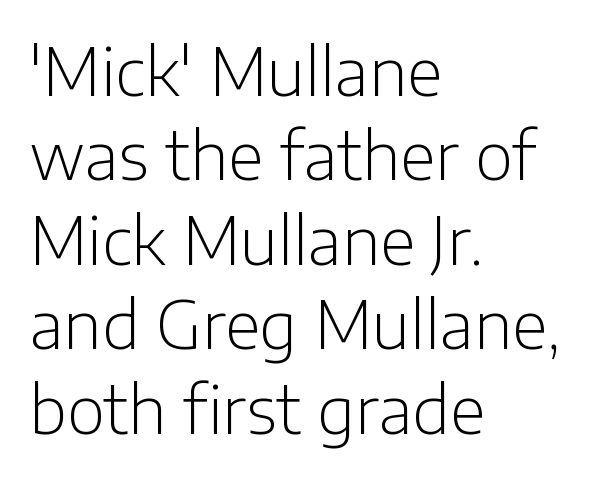
{"serif": "no", "italic": "no", "bold": "no", "weight": "light", "width": "normal", "stroke_contrast": "low", "x_height": "medium", "monospaced": "no", "underline": "no", "align": "left", "line_spacing": "normal", "line_spacing_ratio": 1.3, "letter_spacing": "normal", "letter_spacing_em": 0.0, "glyph_px": 65}
